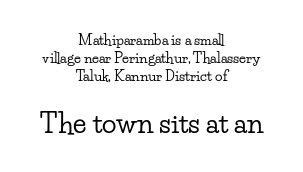
Q: Is the text italic (slanted)? A: No, it is upright.
Q: Is the text underlined? A: No.
Q: How is the paragraph aligned? A: Centered.
Q: Is the spacing between letters normal or unusually wide? A: Normal.
Q: Is the spacing between lines tight, normal or loose? A: Normal.
Q: Which block of text is set in a larger size, the first (top) or the second (bottom)? A: The second (bottom) one.
